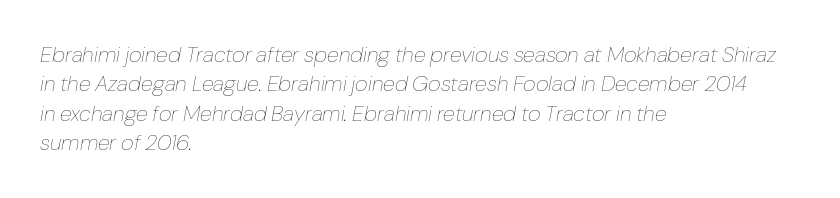
{"italic": "yes", "lean": "right", "slant_degrees": 10, "bold": "no", "underline": "no", "align": "left", "line_spacing": "normal", "line_spacing_ratio": 1.34, "letter_spacing": "normal", "letter_spacing_em": 0.0, "glyph_px": 22}
